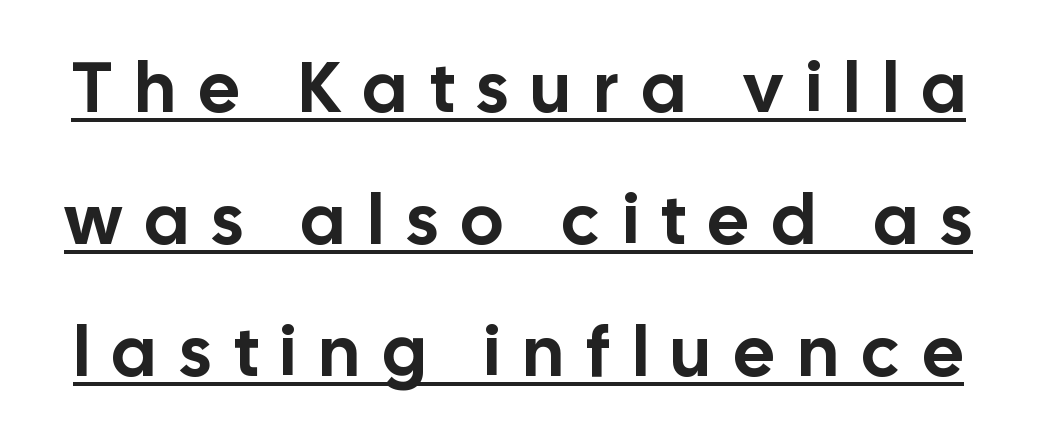
{"serif": "no", "italic": "no", "width": "normal", "stroke_contrast": "low", "x_height": "medium", "monospaced": "no", "underline": "yes", "line_spacing_ratio": 1.86, "letter_spacing": "wide", "letter_spacing_em": 0.33, "glyph_px": 71}
